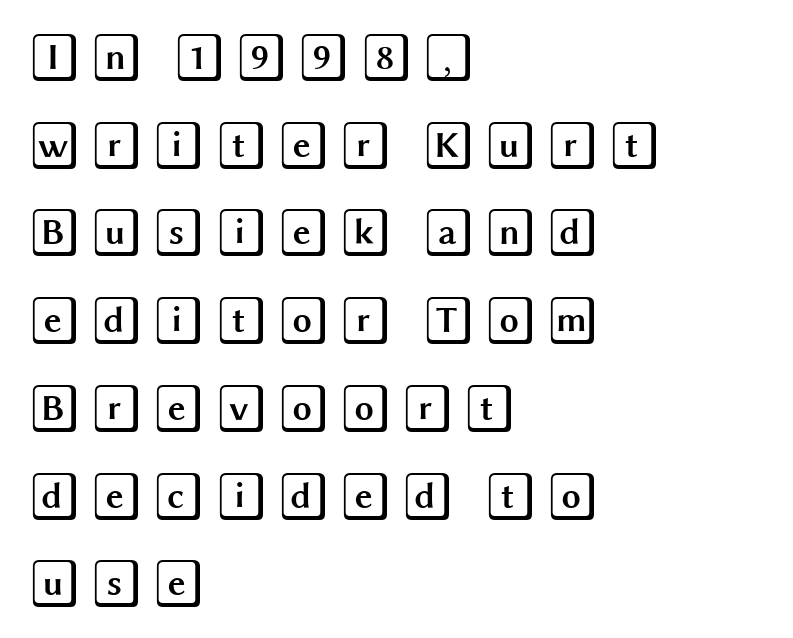
{"italic": "no", "width": "wide", "x_height": "large", "underline": "no", "align": "left", "line_spacing_ratio": 1.79, "glyph_px": 49}
